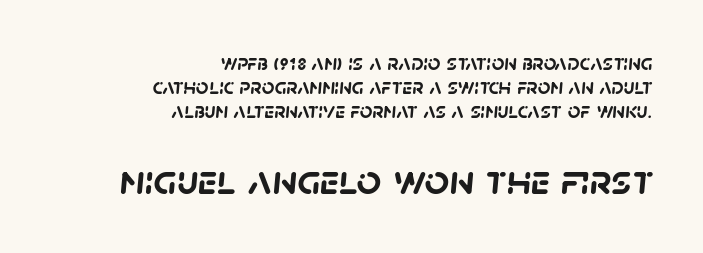
{"serif": "no", "bold": "yes", "weight": "semibold", "width": "normal", "stroke_contrast": "low", "x_height": "large", "monospaced": "no", "underline": "no", "align": "right", "line_spacing": "tight", "line_spacing_ratio": 1.09, "letter_spacing": "normal", "letter_spacing_em": 0.0, "larger_block": "second", "size_ratio": 1.95, "glyph_px": 43}
